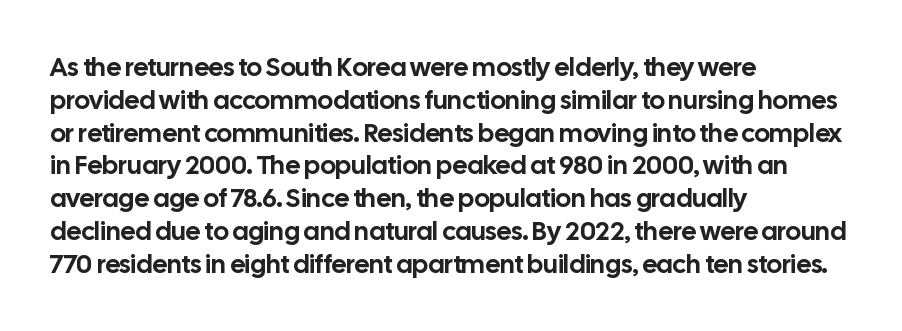
{"italic": "no", "underline": "no", "align": "left", "line_spacing": "normal", "line_spacing_ratio": 1.26, "letter_spacing": "normal", "letter_spacing_em": 0.0, "glyph_px": 26}
